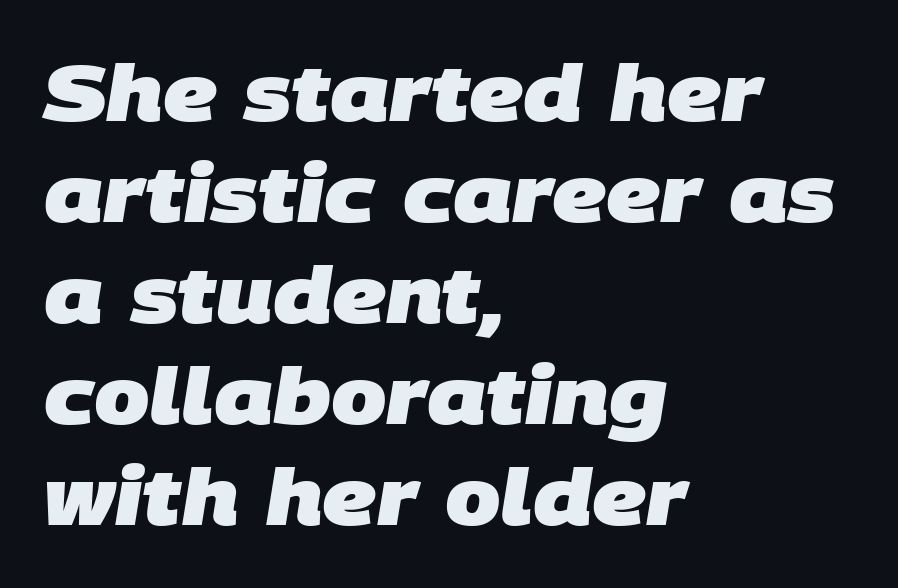
The image shows 79 px heavy sans-serif type; set left-aligned, normal line spacing (1.28x), normal letter spacing, not underlined; low stroke contrast and a large x-height.
